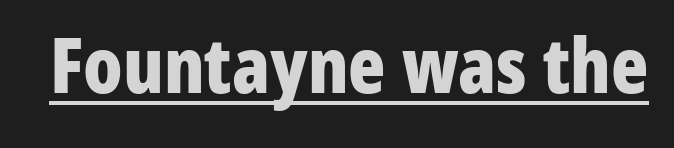
The image shows 77 px bold, condensed sans-serif type, upright; set normal letter spacing, underlined; low stroke contrast and a medium x-height.
